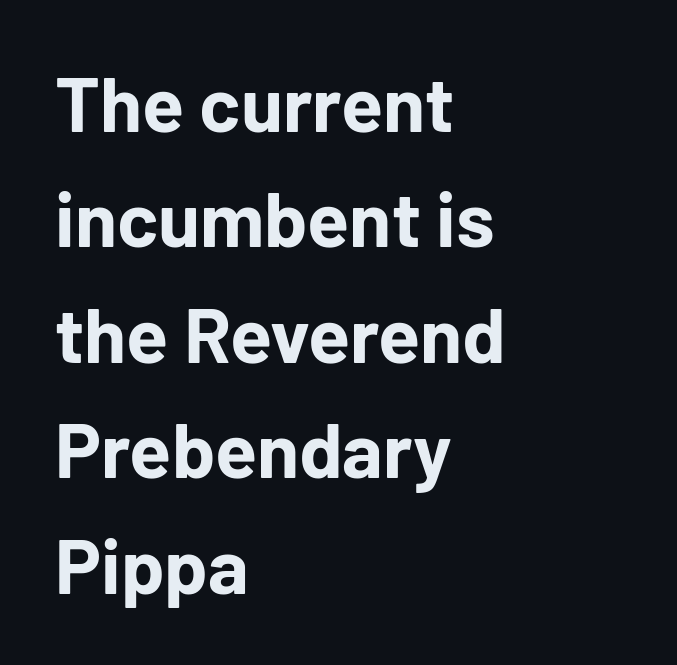
Q: Is the text bold? A: Yes.
Q: Is the text italic (slanted)? A: No, it is upright.
Q: Is the typeface a serif or a sans-serif typeface? A: Sans-serif.
Q: Is the text underlined? A: No.
Q: How is the paragraph aligned? A: Left-aligned.
Q: Is the spacing between letters normal or unusually wide? A: Normal.
Q: Is the spacing between lines tight, normal or loose? A: Normal.
Q: Width (condensed, normal, or wide)? A: Normal.
Q: Stroke contrast? A: Low.
Q: x-height? A: Medium.
Q: Monospaced? A: No.
